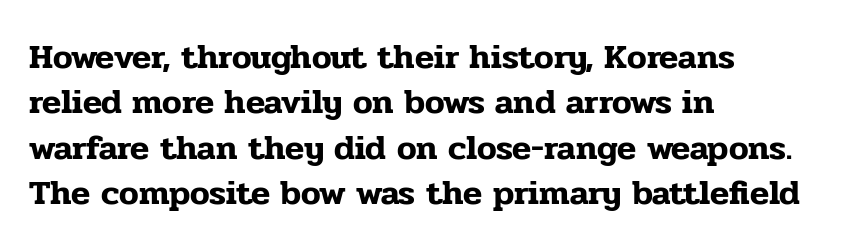
Q: Is the text italic (slanted)? A: No, it is upright.
Q: Is the typeface a serif or a sans-serif typeface? A: Serif.
Q: Is the text underlined? A: No.
Q: How is the paragraph aligned? A: Left-aligned.
Q: Is the spacing between letters normal or unusually wide? A: Normal.
Q: Is the spacing between lines tight, normal or loose? A: Normal.
Q: Width (condensed, normal, or wide)? A: Normal.
Q: Stroke contrast? A: Low.
Q: x-height? A: Medium.
Q: Monospaced? A: No.
